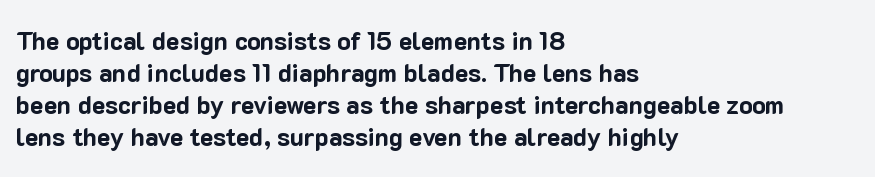
{"italic": "no", "bold": "yes", "underline": "no", "align": "left", "line_spacing": "normal", "line_spacing_ratio": 1.28, "letter_spacing": "normal", "letter_spacing_em": 0.0, "glyph_px": 25}
